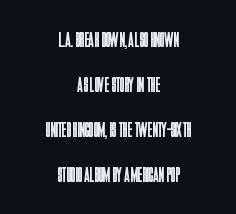
The image shows 21 px text type, upright; set centered, loose line spacing (2.14x), normal letter spacing, not underlined.
